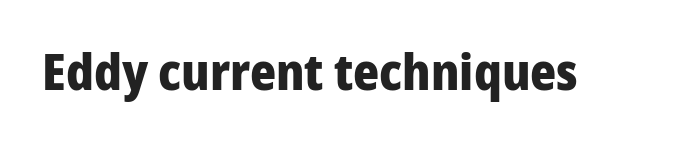
Q: Is the text bold? A: Yes.
Q: Is the text italic (slanted)? A: No, it is upright.
Q: Is the typeface a serif or a sans-serif typeface? A: Sans-serif.
Q: Is the text underlined? A: No.
Q: Is the spacing between letters normal or unusually wide? A: Normal.
Q: Width (condensed, normal, or wide)? A: Normal.
Q: Stroke contrast? A: Low.
Q: x-height? A: Medium.
Q: Monospaced? A: No.
